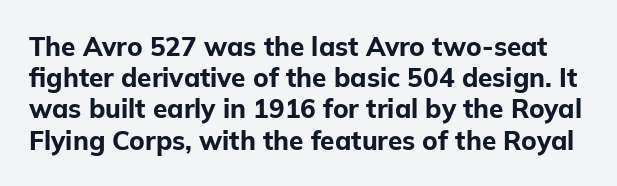
Only glyphs here, with clear space below each row. Weight check: bold — yes, fully. The letters stand upright; this is a roman face. The face used here is rendered with its standard letterfit.
